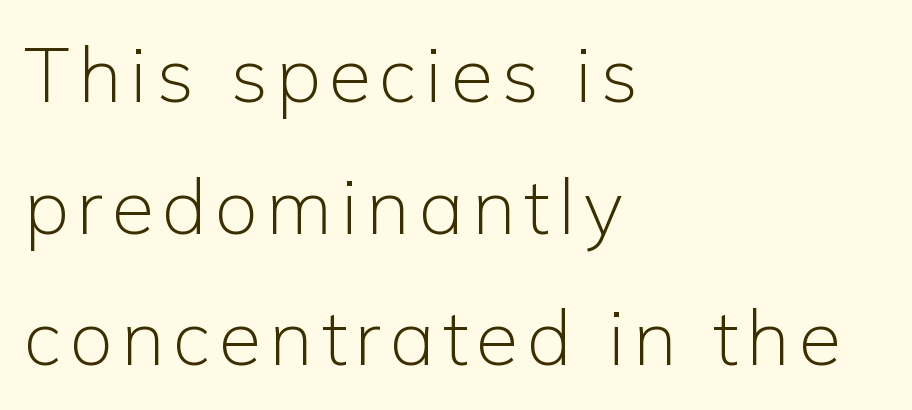
The image shows 77 px light sans-serif type, upright; set left-aligned, line spacing 1.71x, not underlined; low stroke contrast and a medium x-height.
